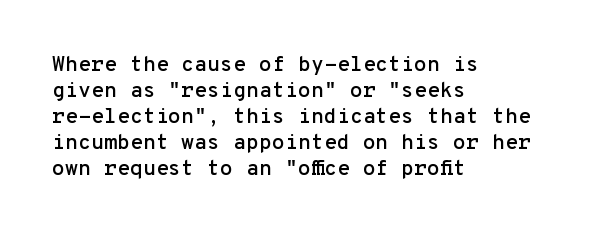
{"italic": "no", "underline": "no", "align": "left", "line_spacing_ratio": 1.24, "letter_spacing": "normal", "letter_spacing_em": 0.0, "glyph_px": 21}
